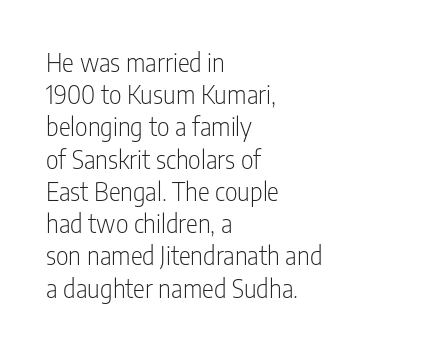
{"italic": "no", "bold": "no", "underline": "no", "align": "left", "line_spacing": "normal", "line_spacing_ratio": 1.29, "letter_spacing": "normal", "letter_spacing_em": 0.0, "glyph_px": 25}
